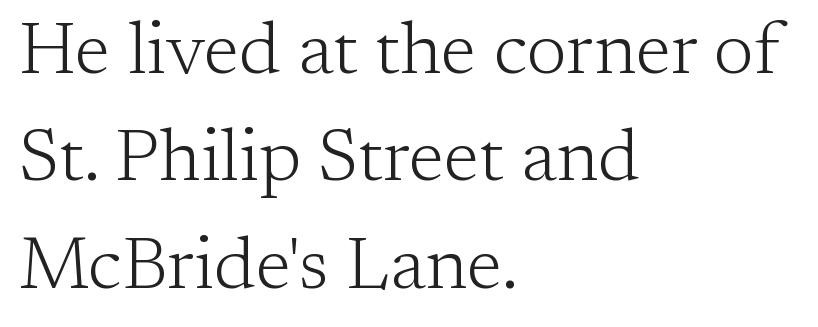
Q: Is the text bold? A: No.
Q: Is the text italic (slanted)? A: No, it is upright.
Q: Is the typeface a serif or a sans-serif typeface? A: Serif.
Q: Is the text underlined? A: No.
Q: How is the paragraph aligned? A: Left-aligned.
Q: Is the spacing between letters normal or unusually wide? A: Normal.
Q: Is the spacing between lines tight, normal or loose? A: Normal.
Q: Width (condensed, normal, or wide)? A: Normal.
Q: Stroke contrast? A: Low.
Q: x-height? A: Medium.
Q: Monospaced? A: No.
